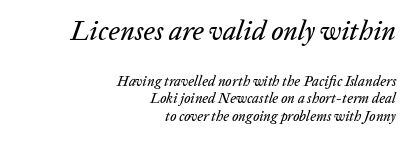
The image shows 27 px text type, italic (leaning right); set right-aligned, normal line spacing (1.26x), normal letter spacing, not underlined; the first (top) block is 1.93x larger.
